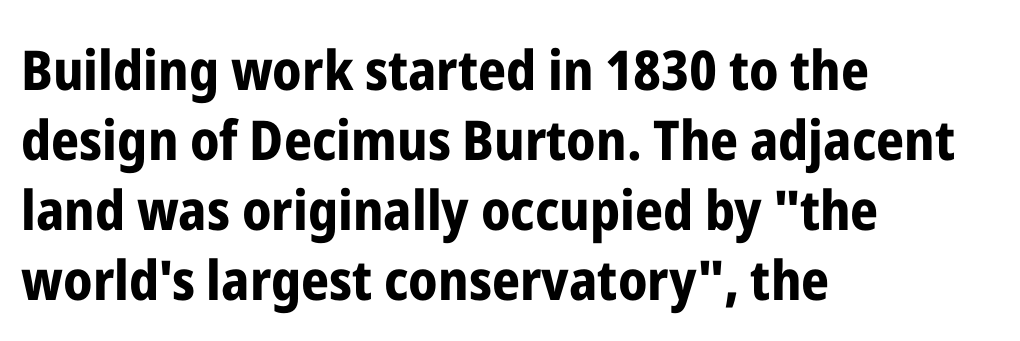
The image shows 55 px bold, condensed sans-serif type, upright; set left-aligned, normal line spacing (1.27x), normal letter spacing, not underlined; low stroke contrast and a medium x-height.
